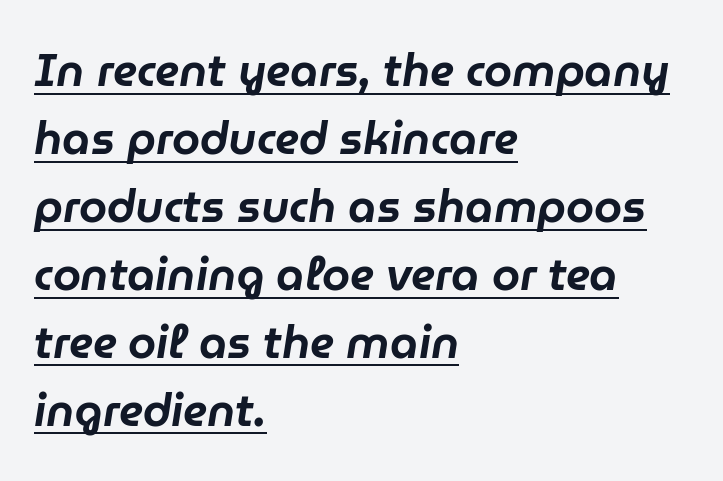
Q: Is the text italic (slanted)? A: Yes, it leans right by about 9 degrees.
Q: Is the text underlined? A: Yes.
Q: How is the paragraph aligned? A: Left-aligned.
Q: Is the spacing between letters normal or unusually wide? A: Normal.
Q: Is the spacing between lines tight, normal or loose? A: Normal.
Q: Width (condensed, normal, or wide)? A: Normal.
Q: Stroke contrast? A: Low.
Q: x-height? A: Medium.
Q: Monospaced? A: No.
